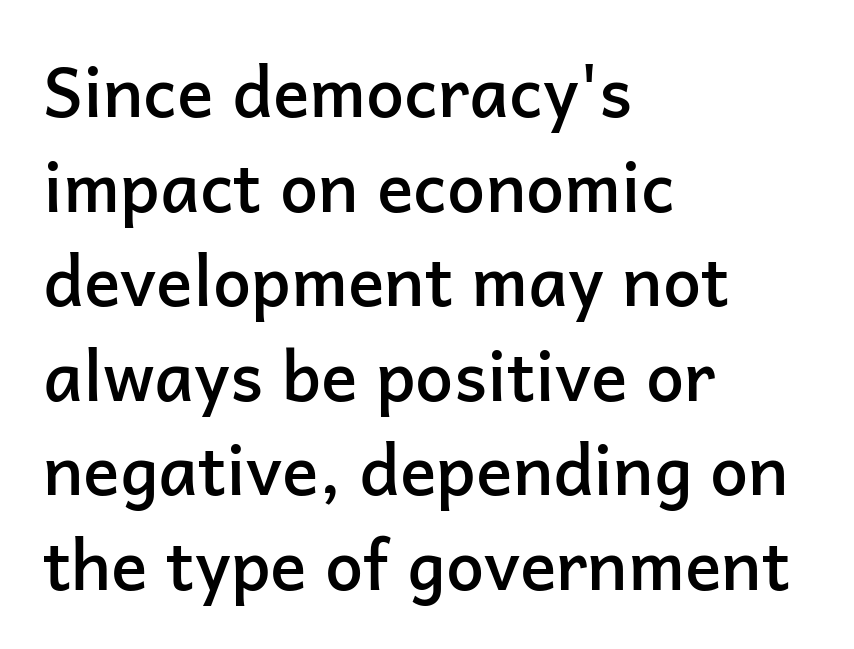
The image shows 68 px semibold sans-serif type, upright; set left-aligned, normal line spacing (1.39x), normal letter spacing, not underlined; low stroke contrast and a medium x-height.
